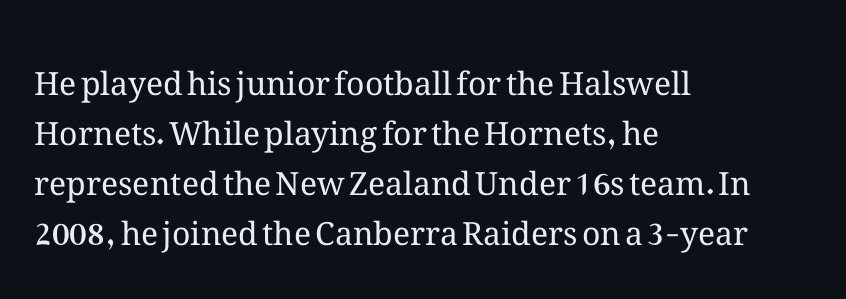
The image shows 32 px regular-weight type, upright; set left-aligned, normal line spacing (1.56x), normal letter spacing, not underlined; medium stroke contrast and a medium x-height.
